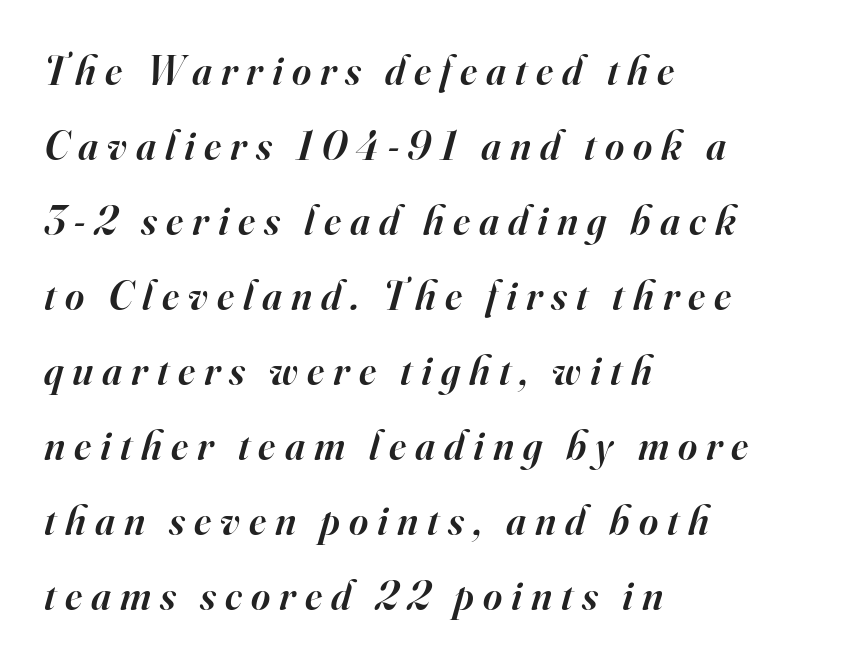
{"serif": "yes", "italic": "yes", "lean": "right", "slant_degrees": 16, "bold": "semi", "weight": "semibold", "width": "normal", "stroke_contrast": "high", "x_height": "small", "monospaced": "no", "underline": "no", "align": "left", "line_spacing_ratio": 1.83, "letter_spacing": "wide", "letter_spacing_em": 0.22, "glyph_px": 41}
